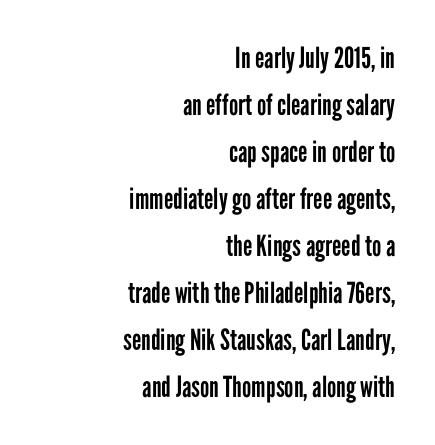
{"serif": "no", "italic": "no", "bold": "no", "weight": "regular", "width": "condensed", "stroke_contrast": "low", "x_height": "medium", "monospaced": "no", "underline": "no", "align": "right", "line_spacing": "normal", "line_spacing_ratio": 1.62, "letter_spacing": "normal", "letter_spacing_em": 0.0, "glyph_px": 29}
